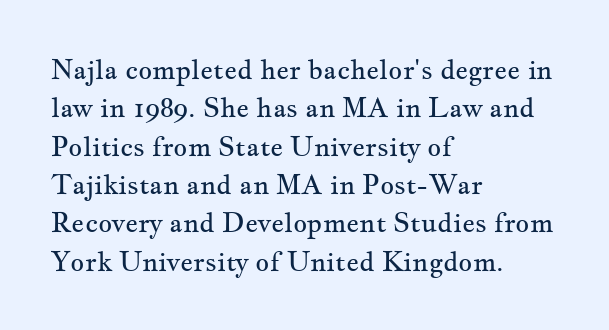
Q: Is the text bold? A: No.
Q: Is the text italic (slanted)? A: No, it is upright.
Q: Is the text underlined? A: No.
Q: How is the paragraph aligned? A: Left-aligned.
Q: Is the spacing between letters normal or unusually wide? A: Normal.
Q: Is the spacing between lines tight, normal or loose? A: Normal.
